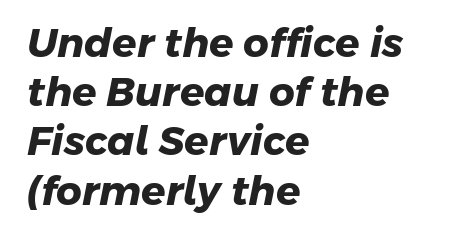
The image shows 40 px heavy sans-serif type; set left-aligned, line spacing 1.23x, normal letter spacing, not underlined; low stroke contrast and a medium x-height.
